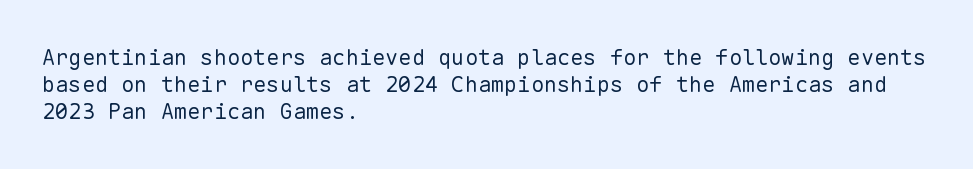
Q: Is the text bold? A: No.
Q: Is the text italic (slanted)? A: No, it is upright.
Q: Is the text underlined? A: No.
Q: How is the paragraph aligned? A: Left-aligned.
Q: Is the spacing between letters normal or unusually wide? A: Normal.
